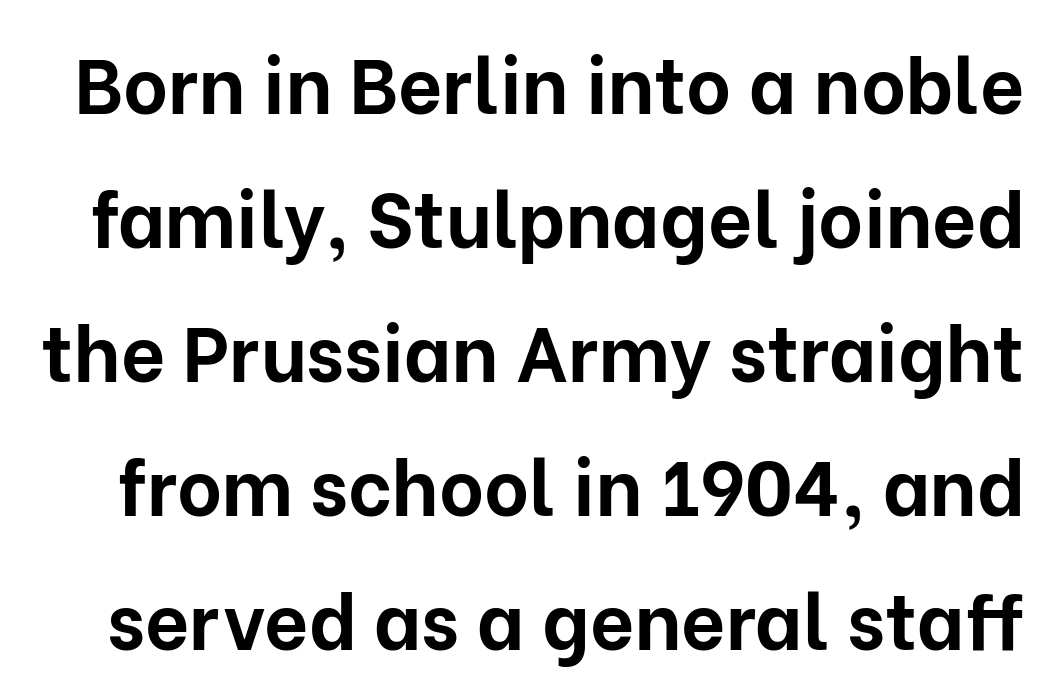
Q: Is the text bold? A: Yes.
Q: Is the text italic (slanted)? A: No, it is upright.
Q: Is the typeface a serif or a sans-serif typeface? A: Sans-serif.
Q: Is the text underlined? A: No.
Q: Is the spacing between letters normal or unusually wide? A: Normal.
Q: Width (condensed, normal, or wide)? A: Normal.
Q: Stroke contrast? A: Low.
Q: x-height? A: Medium.
Q: Monospaced? A: No.
